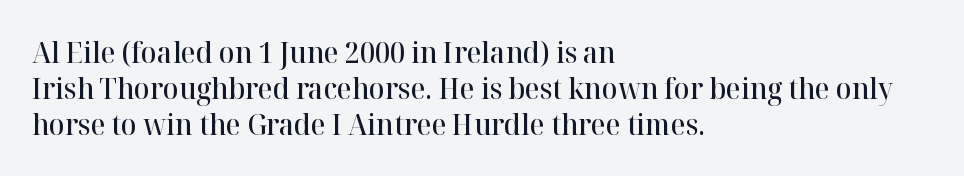
The image shows 29 px semibold serif type, upright; set left-aligned, line spacing 1.24x, normal letter spacing, not underlined; high stroke contrast and a medium x-height.
